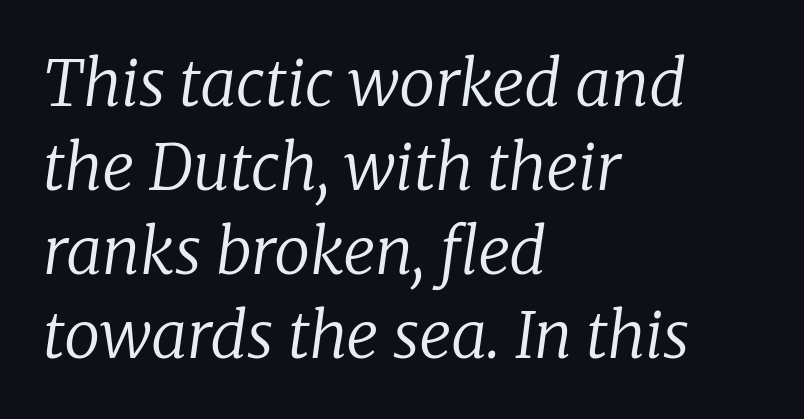
{"serif": "yes", "italic": "yes", "lean": "right", "slant_degrees": 8, "bold": "no", "weight": "regular", "width": "normal", "stroke_contrast": "low", "x_height": "medium", "monospaced": "no", "underline": "no", "align": "left", "line_spacing": "normal", "line_spacing_ratio": 1.31, "letter_spacing": "normal", "letter_spacing_em": 0.0, "glyph_px": 64}
